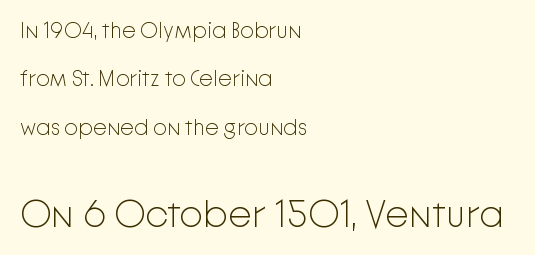
Q: Is the text bold? A: No.
Q: Is the text italic (slanted)? A: No, it is upright.
Q: Is the typeface a serif or a sans-serif typeface? A: Sans-serif.
Q: Is the text underlined? A: No.
Q: How is the paragraph aligned? A: Left-aligned.
Q: Is the spacing between letters normal or unusually wide? A: Normal.
Q: Is the spacing between lines tight, normal or loose? A: Loose.
Q: Which block of text is set in a larger size, the first (top) or the second (bottom)? A: The second (bottom) one.
Q: Width (condensed, normal, or wide)? A: Normal.
Q: Stroke contrast? A: Low.
Q: x-height? A: Medium.
Q: Monospaced? A: No.
